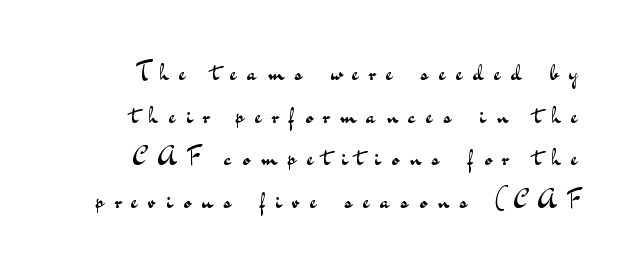
{"bold": "no", "underline": "no", "align": "right", "line_spacing_ratio": 1.71, "letter_spacing": "wide", "letter_spacing_em": 0.44, "glyph_px": 25}
